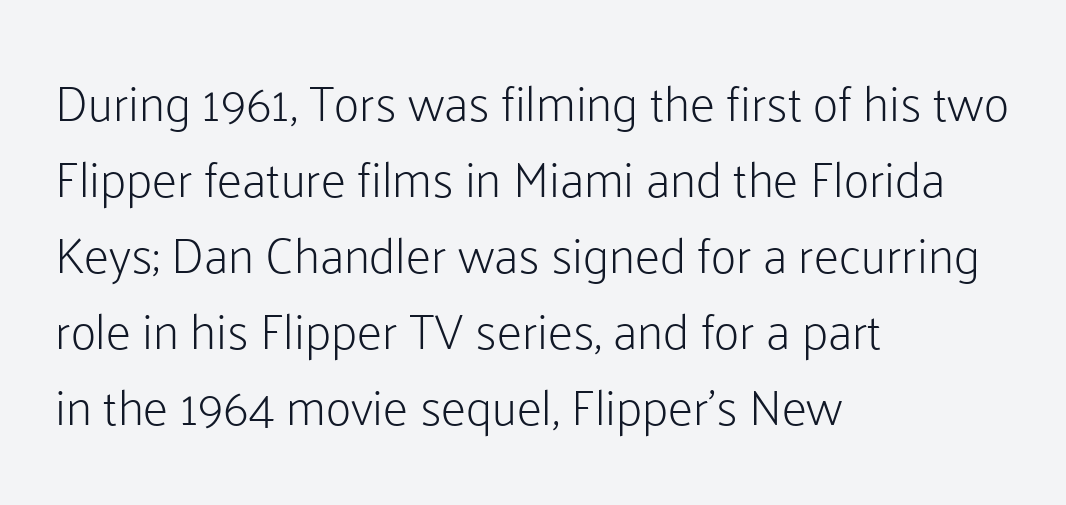
Q: Is the text bold? A: No.
Q: Is the text italic (slanted)? A: No, it is upright.
Q: Is the typeface a serif or a sans-serif typeface? A: Sans-serif.
Q: Is the text underlined? A: No.
Q: How is the paragraph aligned? A: Left-aligned.
Q: Is the spacing between letters normal or unusually wide? A: Normal.
Q: Is the spacing between lines tight, normal or loose? A: Normal.
Q: Width (condensed, normal, or wide)? A: Normal.
Q: Stroke contrast? A: Low.
Q: x-height? A: Medium.
Q: Monospaced? A: No.
